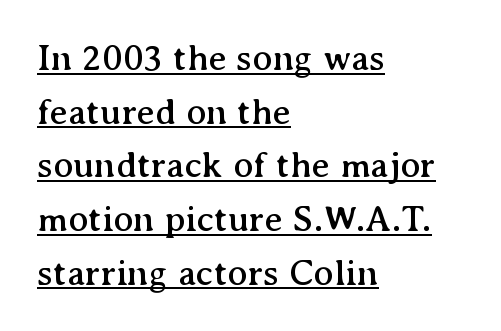
Check where the strokes stop: tiny serifs finish them off. Look at the tracking — it's just the regular setting, nothing added. You could not count columns in this text — the font is proportionally spaced. The line-height multiplier appears to be the usual default.
